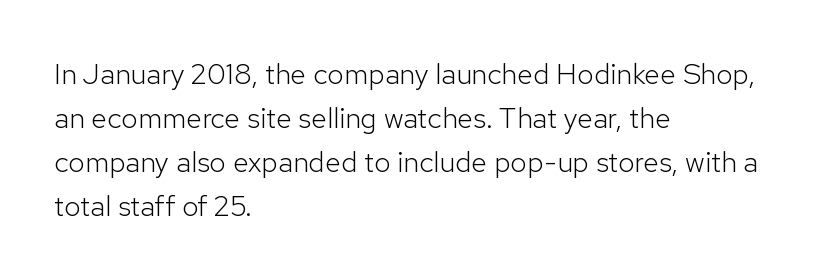
The image shows 29 px light sans-serif type, upright; set left-aligned, normal line spacing (1.52x), normal letter spacing, not underlined; low stroke contrast and a medium x-height.
